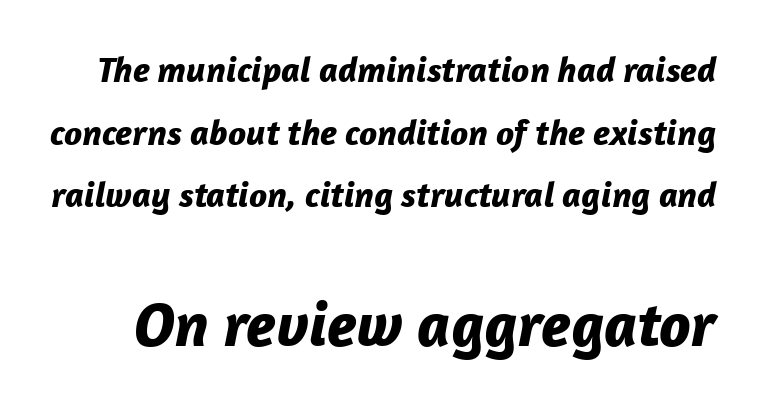
Weight check: bold — yes, fully. It's the slanting kind of type. The letters advance in unequal steps, a hallmark of proportional type. Nobody drew a line under any word here. Standard letterfit; no display-style spreading of the glyphs.
